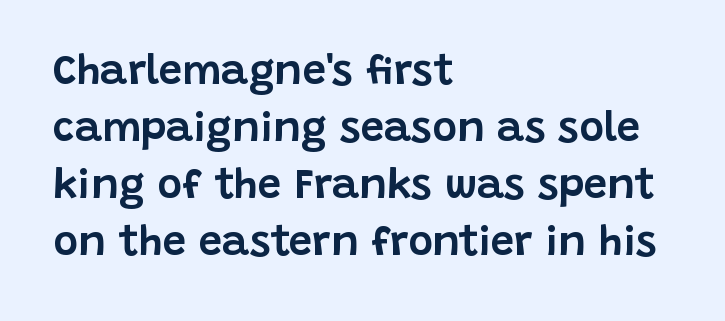
{"serif": "no", "italic": "no", "width": "normal", "stroke_contrast": "low", "x_height": "large", "monospaced": "no", "underline": "no", "align": "left", "line_spacing": "normal", "line_spacing_ratio": 1.36, "letter_spacing": "normal", "letter_spacing_em": 0.0, "glyph_px": 42}
